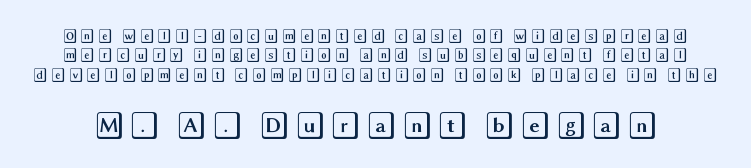
{"italic": "no", "width": "wide", "x_height": "large", "underline": "no", "line_spacing": "normal", "line_spacing_ratio": 1.38, "larger_block": "second", "size_ratio": 2.0, "glyph_px": 28}
